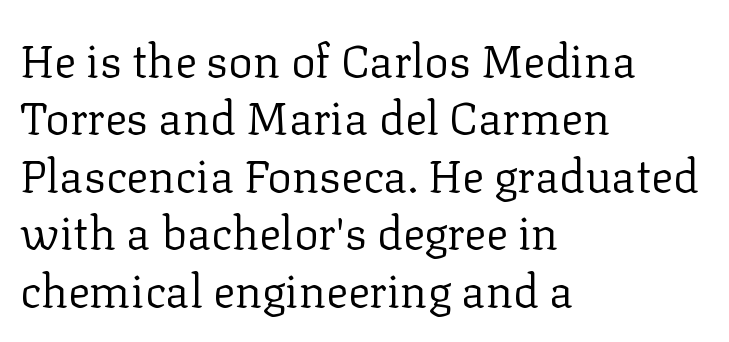
Each line starts at the same left margin while the right side varies. Rendered with straight, roman letterforms. Does the leading feel generous? No, just average. The letters advance in unequal steps, a hallmark of proportional type. Is the type heavy? It reads as light-to-regular instead.
